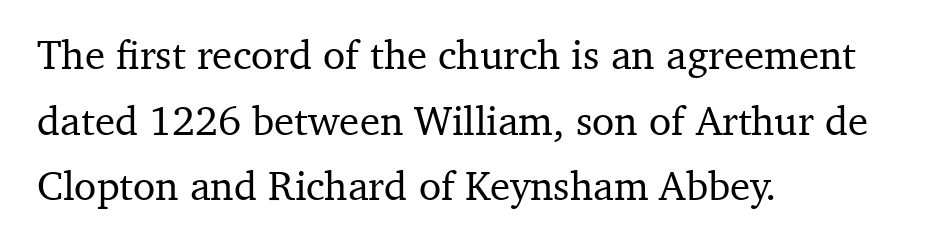
The image shows 41 px serif type, upright; set left-aligned, normal line spacing (1.6x), normal letter spacing, not underlined; medium stroke contrast and a medium x-height.
